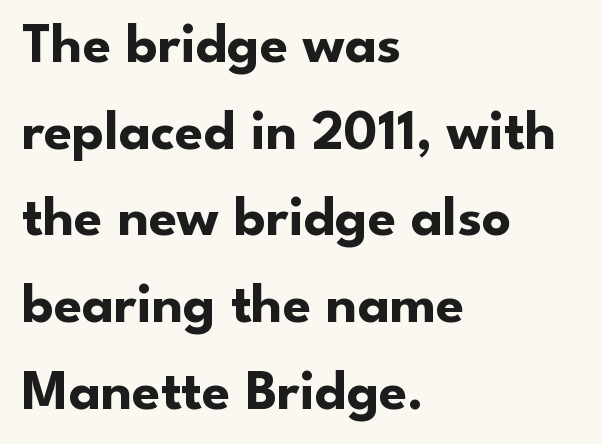
Q: Is the text bold? A: Yes.
Q: Is the text italic (slanted)? A: No, it is upright.
Q: Is the typeface a serif or a sans-serif typeface? A: Sans-serif.
Q: Is the text underlined? A: No.
Q: How is the paragraph aligned? A: Left-aligned.
Q: Is the spacing between letters normal or unusually wide? A: Normal.
Q: Is the spacing between lines tight, normal or loose? A: Normal.
Q: Width (condensed, normal, or wide)? A: Normal.
Q: Stroke contrast? A: Low.
Q: x-height? A: Small.
Q: Monospaced? A: No.
